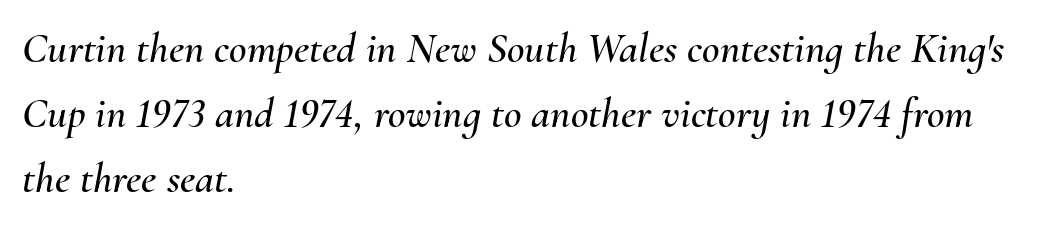
The image shows 43 px text type, italic (leaning right); set left-aligned, normal line spacing (1.51x), normal letter spacing, not underlined; medium stroke contrast and a small x-height.
